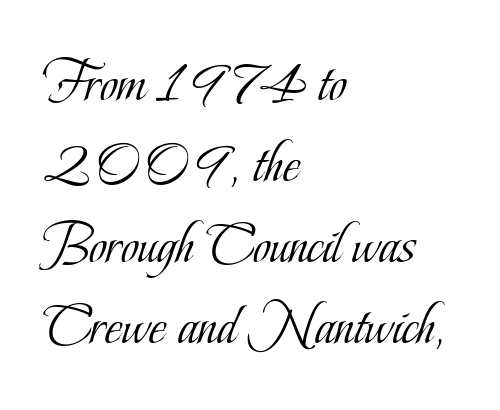
Q: Is the text bold? A: No.
Q: Is the text italic (slanted)? A: Yes.
Q: Is the typeface a serif or a sans-serif typeface? A: Serif.
Q: Is the text underlined? A: No.
Q: How is the paragraph aligned? A: Left-aligned.
Q: Is the spacing between letters normal or unusually wide? A: Normal.
Q: Is the spacing between lines tight, normal or loose? A: Normal.
Q: Width (condensed, normal, or wide)? A: Condensed.
Q: Stroke contrast? A: Low.
Q: x-height? A: Small.
Q: Monospaced? A: No.
